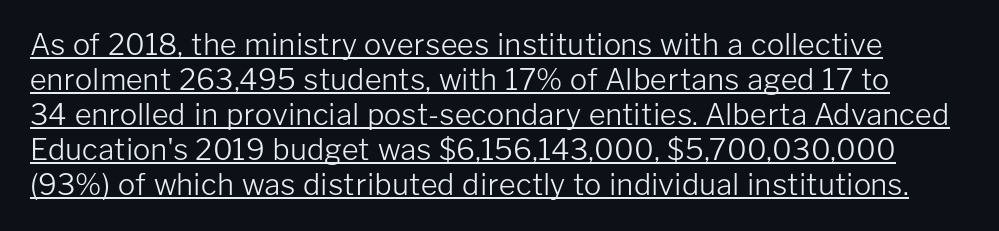
The gaps between neighbouring characters are ordinary and unremarkable. The letters look calm and open, with moderate or lighter stems. A baseline rule has been typeset under these characters. Character widths vary here, with narrow letters taking less room than wide ones.
